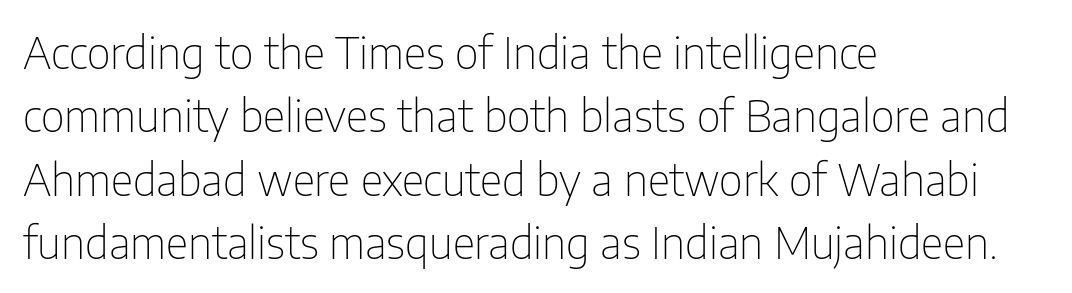
Q: Is the text bold? A: No.
Q: Is the text italic (slanted)? A: No, it is upright.
Q: Is the typeface a serif or a sans-serif typeface? A: Sans-serif.
Q: Is the text underlined? A: No.
Q: How is the paragraph aligned? A: Left-aligned.
Q: Is the spacing between letters normal or unusually wide? A: Normal.
Q: Is the spacing between lines tight, normal or loose? A: Normal.
Q: Width (condensed, normal, or wide)? A: Condensed.
Q: Stroke contrast? A: Low.
Q: x-height? A: Medium.
Q: Monospaced? A: No.
